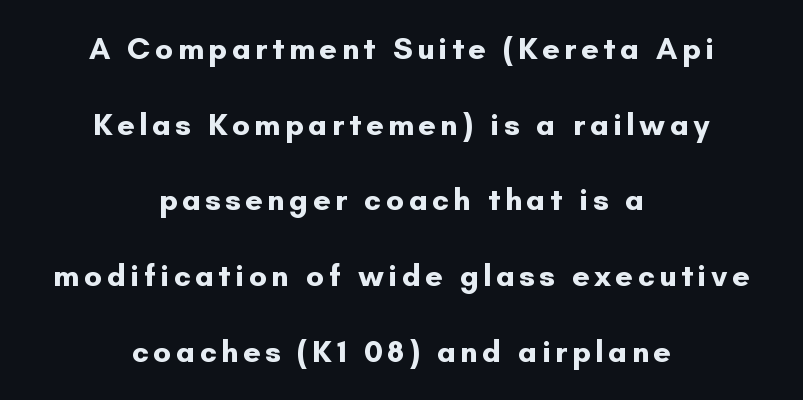
The image shows 31 px bold sans-serif type, upright; set centered, loose line spacing (2.44x), not underlined; low stroke contrast and a small x-height.
